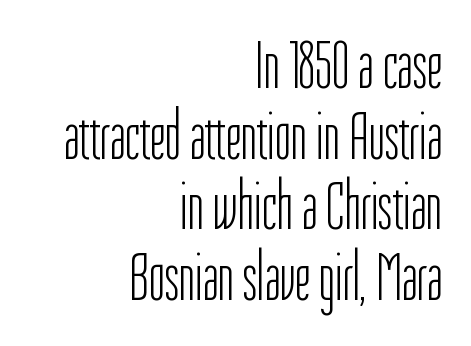
{"serif": "no", "italic": "no", "bold": "no", "weight": "light", "width": "condensed", "stroke_contrast": "low", "x_height": "medium", "monospaced": "no", "underline": "no", "align": "right", "line_spacing": "tight", "line_spacing_ratio": 1.04, "letter_spacing": "normal", "letter_spacing_em": 0.0, "glyph_px": 68}
